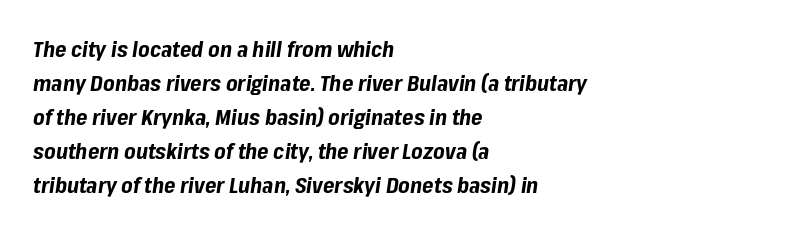
The image shows 22 px bold type, italic (leaning right); set left-aligned, normal line spacing (1.54x), normal letter spacing, not underlined.
